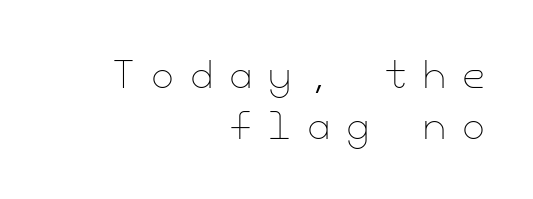
Q: Is the text bold? A: No.
Q: Is the text italic (slanted)? A: No, it is upright.
Q: Is the text underlined? A: No.
Q: How is the paragraph aligned? A: Right-aligned.
Q: Is the spacing between letters normal or unusually wide? A: Unusually wide.
Q: Is the spacing between lines tight, normal or loose? A: Normal.
Q: Width (condensed, normal, or wide)? A: Normal.
Q: Stroke contrast? A: Low.
Q: x-height? A: Small.
